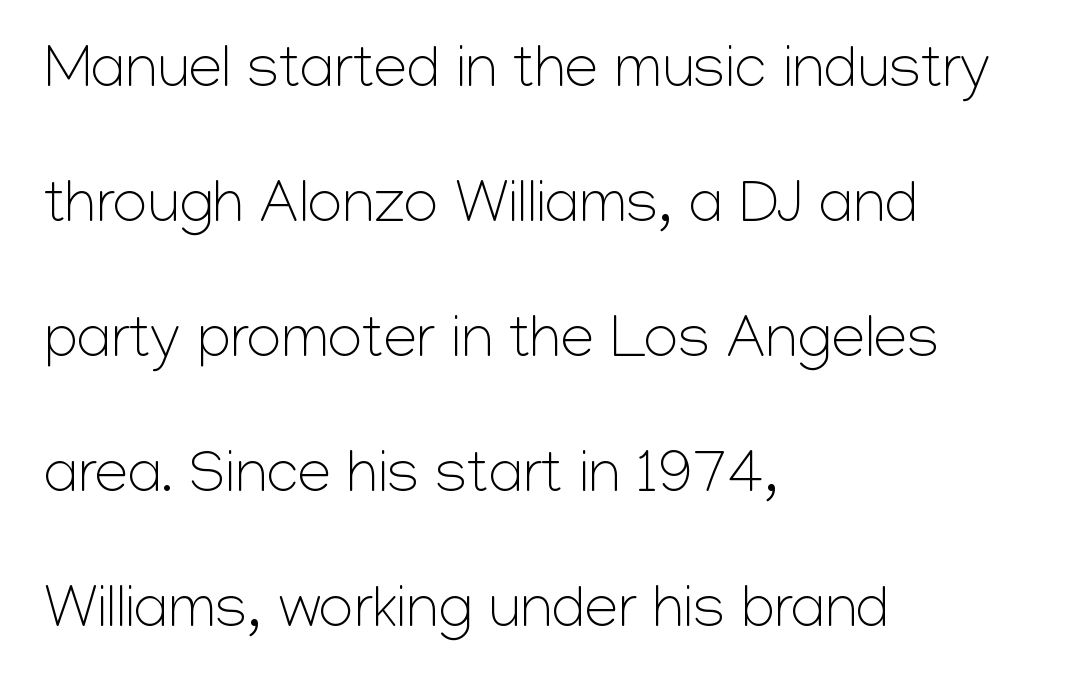
Q: Is the text bold? A: No.
Q: Is the text italic (slanted)? A: No, it is upright.
Q: Is the typeface a serif or a sans-serif typeface? A: Sans-serif.
Q: Is the text underlined? A: No.
Q: How is the paragraph aligned? A: Left-aligned.
Q: Is the spacing between letters normal or unusually wide? A: Normal.
Q: Is the spacing between lines tight, normal or loose? A: Loose.
Q: Width (condensed, normal, or wide)? A: Normal.
Q: Stroke contrast? A: Low.
Q: x-height? A: Medium.
Q: Monospaced? A: No.
